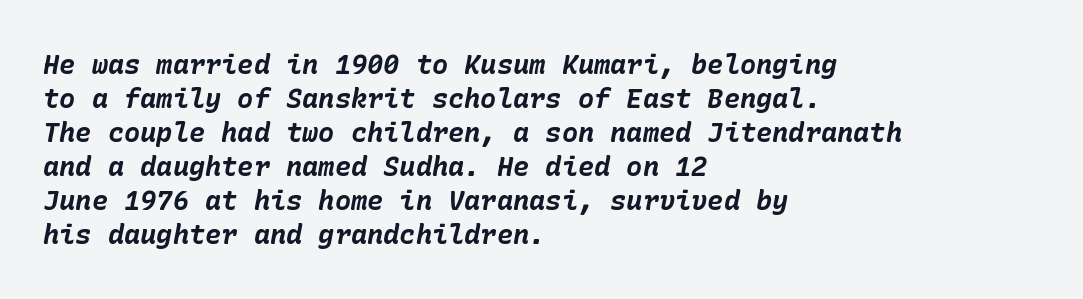
Chunky letters — that's bold for sure. The face used here has a pronounced slope to its letters. Each line starts at the same left margin while the right side varies. Each word holds together tightly as a unit, with standard inter-letter gaps. The baseline area is clear.
